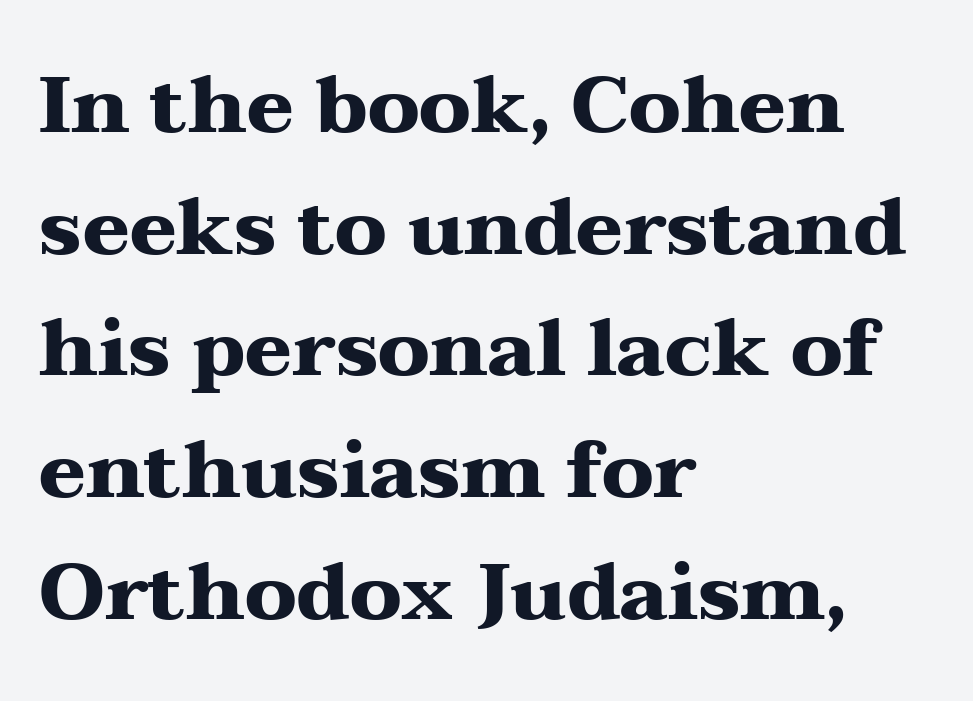
Q: Is the text bold? A: Yes.
Q: Is the text italic (slanted)? A: No, it is upright.
Q: Is the typeface a serif or a sans-serif typeface? A: Serif.
Q: Is the text underlined? A: No.
Q: How is the paragraph aligned? A: Left-aligned.
Q: Is the spacing between letters normal or unusually wide? A: Normal.
Q: Is the spacing between lines tight, normal or loose? A: Normal.
Q: Width (condensed, normal, or wide)? A: Wide.
Q: Stroke contrast? A: Medium.
Q: x-height? A: Medium.
Q: Monospaced? A: No.
